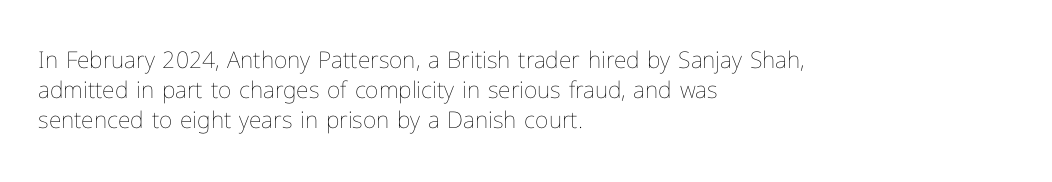
Teacher's note: observe the even left margin — that is flush-left alignment. Does extra space separate the letters? No, they use regular spacing. In terms of posture, this sample is upright. The glyphs are unaccompanied by any horizontal stroke below them. The lines sit at an ordinary, default distance from one another.
